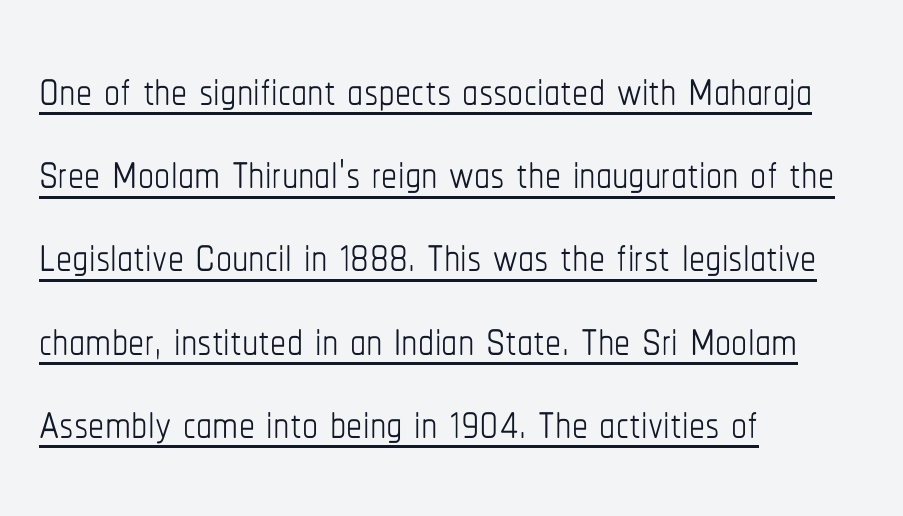
{"italic": "no", "bold": "no", "weight": "thin", "width": "condensed", "stroke_contrast": "low", "x_height": "medium", "monospaced": "no", "underline": "yes", "align": "left", "line_spacing": "normal", "line_spacing_ratio": 1.3, "letter_spacing": "normal", "letter_spacing_em": 0.0, "glyph_px": 64}
